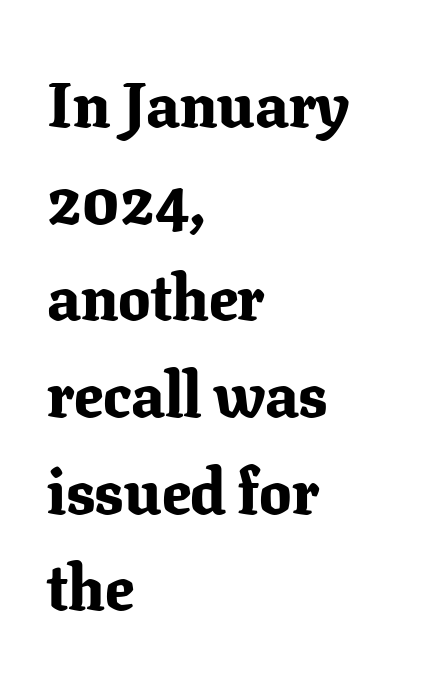
The image shows 64 px bold serif type, upright; set left-aligned, normal line spacing (1.51x), normal letter spacing, not underlined; low stroke contrast and a medium x-height.
